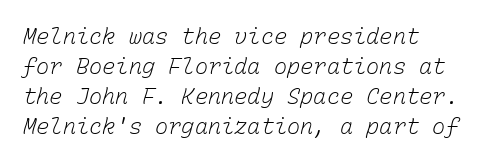
Q: Is the text bold? A: No.
Q: Is the text underlined? A: No.
Q: Is the spacing between letters normal or unusually wide? A: Normal.
Q: Is the spacing between lines tight, normal or loose? A: Normal.
